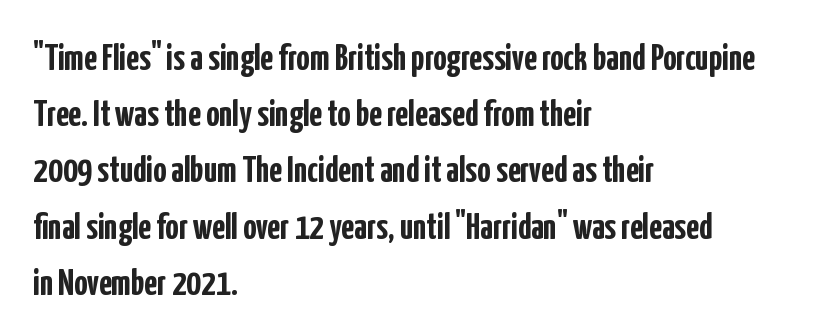
Q: Is the text bold? A: Yes.
Q: Is the text italic (slanted)? A: No, it is upright.
Q: Is the typeface a serif or a sans-serif typeface? A: Sans-serif.
Q: Is the text underlined? A: No.
Q: How is the paragraph aligned? A: Left-aligned.
Q: Is the spacing between letters normal or unusually wide? A: Normal.
Q: Is the spacing between lines tight, normal or loose? A: Normal.
Q: Width (condensed, normal, or wide)? A: Condensed.
Q: Stroke contrast? A: Low.
Q: x-height? A: Medium.
Q: Monospaced? A: No.
